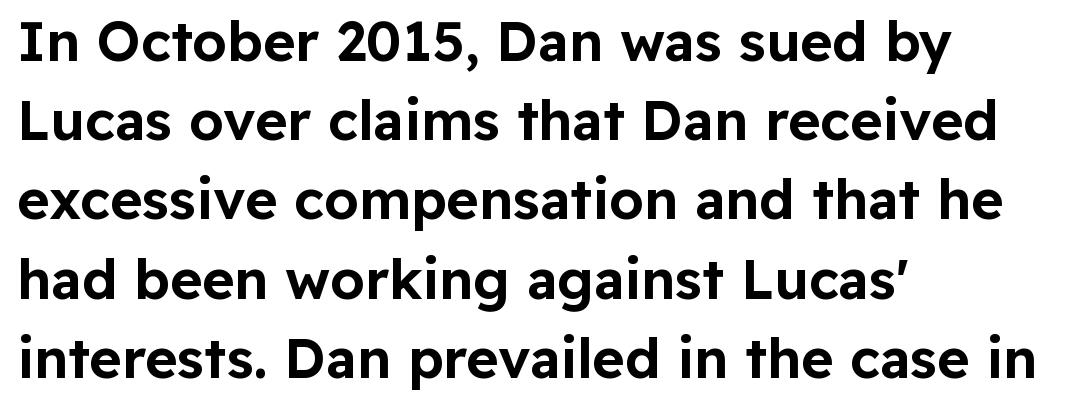
Q: Is the text italic (slanted)? A: No, it is upright.
Q: Is the typeface a serif or a sans-serif typeface? A: Sans-serif.
Q: Is the text underlined? A: No.
Q: How is the paragraph aligned? A: Left-aligned.
Q: Is the spacing between letters normal or unusually wide? A: Normal.
Q: Is the spacing between lines tight, normal or loose? A: Normal.
Q: Width (condensed, normal, or wide)? A: Normal.
Q: Stroke contrast? A: Low.
Q: x-height? A: Medium.
Q: Monospaced? A: No.
